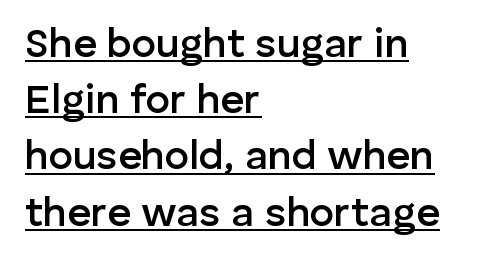
Q: Is the text bold? A: Semi-bold.
Q: Is the text italic (slanted)? A: No, it is upright.
Q: Is the typeface a serif or a sans-serif typeface? A: Sans-serif.
Q: Is the text underlined? A: Yes.
Q: How is the paragraph aligned? A: Left-aligned.
Q: Is the spacing between letters normal or unusually wide? A: Normal.
Q: Is the spacing between lines tight, normal or loose? A: Normal.
Q: Width (condensed, normal, or wide)? A: Normal.
Q: Stroke contrast? A: Low.
Q: x-height? A: Medium.
Q: Monospaced? A: No.
